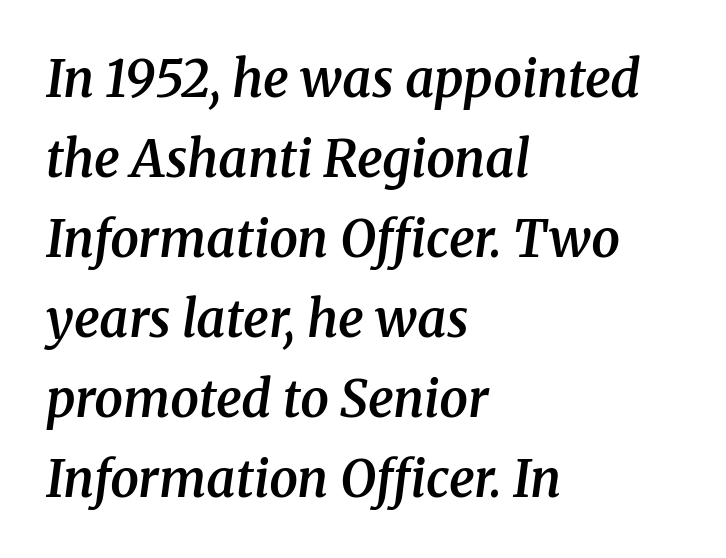
The text carries the slant typical of an italic or oblique font. The rendering anchors every line to the left-hand side. Stems and bowls a touch heavier than normal — semibold. Characters follow at the spacing the type designer built in.
